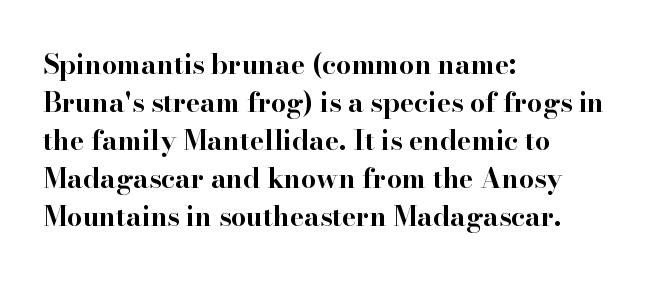
Nothing unusual about the tracking: characters are spaced as the font intends. Glance below the letters and you will spot only blank space. Designer's note — italics off, roman on. Alignment: flush left.
